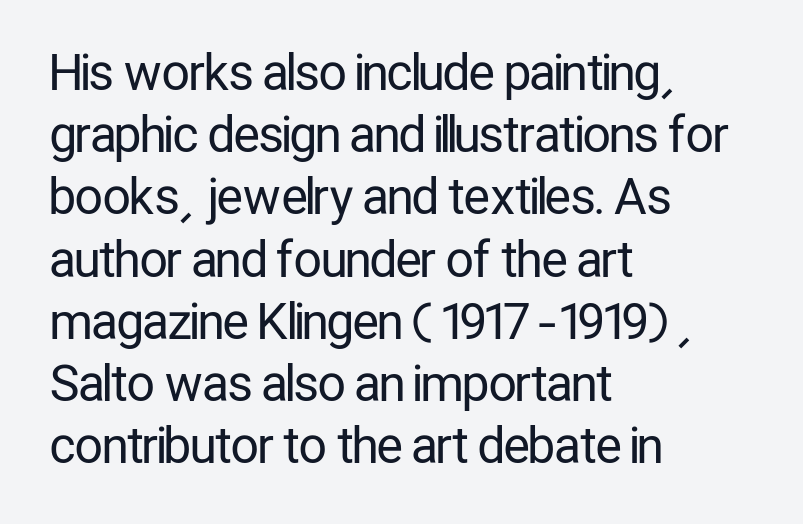
The image shows 49 px regular-weight, condensed sans-serif type, upright; set left-aligned, normal line spacing (1.27x), normal letter spacing, not underlined; low stroke contrast and a medium x-height.
